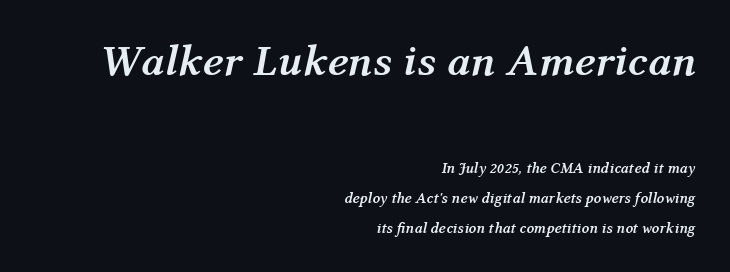
Q: Is the text bold? A: Yes.
Q: Is the text italic (slanted)? A: Yes, it leans right by about 12 degrees.
Q: Is the text underlined? A: No.
Q: How is the paragraph aligned? A: Right-aligned.
Q: Is the spacing between letters normal or unusually wide? A: Normal.
Q: Is the spacing between lines tight, normal or loose? A: Loose.
Q: Which block of text is set in a larger size, the first (top) or the second (bottom)? A: The first (top) one.
Q: Width (condensed, normal, or wide)? A: Normal.
Q: Stroke contrast? A: Medium.
Q: x-height? A: Medium.
Q: Monospaced? A: No.
